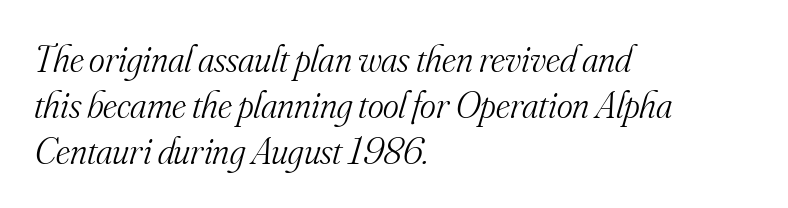
The image shows 38 px light serif type, italic (leaning right); set left-aligned, line spacing 1.21x, normal letter spacing, not underlined; medium stroke contrast and a small x-height.
